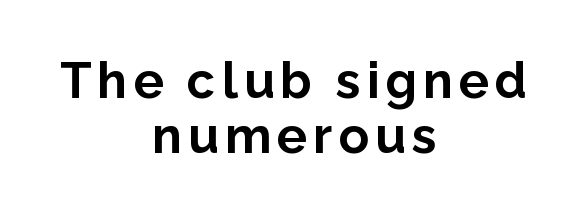
Q: Is the text bold? A: Yes.
Q: Is the text italic (slanted)? A: No, it is upright.
Q: Is the typeface a serif or a sans-serif typeface? A: Sans-serif.
Q: Is the text underlined? A: No.
Q: How is the paragraph aligned? A: Centered.
Q: Is the spacing between lines tight, normal or loose? A: Tight.
Q: Width (condensed, normal, or wide)? A: Normal.
Q: Stroke contrast? A: Low.
Q: x-height? A: Medium.
Q: Monospaced? A: No.
